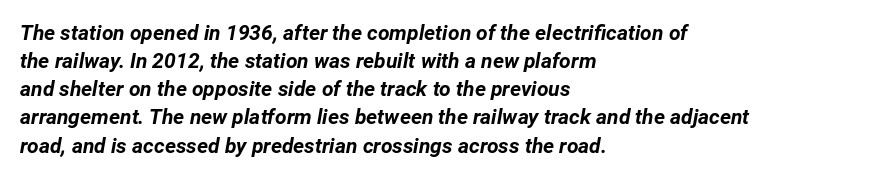
Q: Is the text bold? A: Yes.
Q: Is the text italic (slanted)? A: Yes, it leans right by about 12 degrees.
Q: Is the text underlined? A: No.
Q: How is the paragraph aligned? A: Left-aligned.
Q: Is the spacing between letters normal or unusually wide? A: Normal.
Q: Is the spacing between lines tight, normal or loose? A: Normal.
